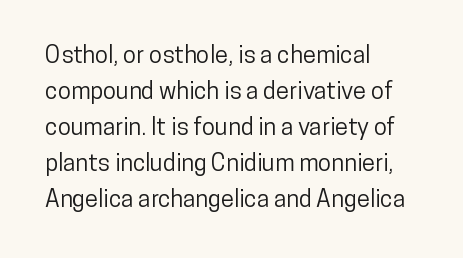
{"italic": "no", "underline": "no", "align": "left", "line_spacing": "normal", "line_spacing_ratio": 1.5, "letter_spacing": "normal", "letter_spacing_em": 0.0, "glyph_px": 24}
